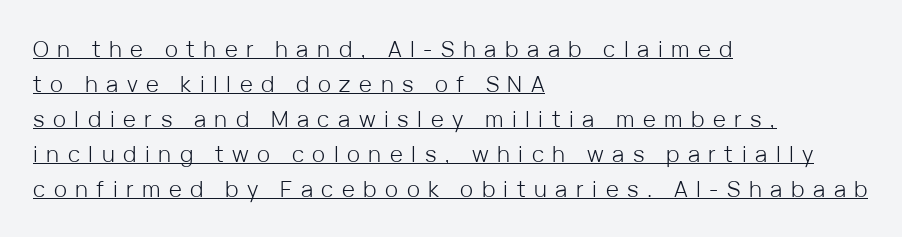
Notice how descenders clear the ascenders below comfortably — that's standard leading. The rendering uses the underline text-decoration. Stems and bowls with no extra thickness — not bold. The setting favours the left margin, as ordinary paragraphs usually do. Quick note: not italic, upright.
